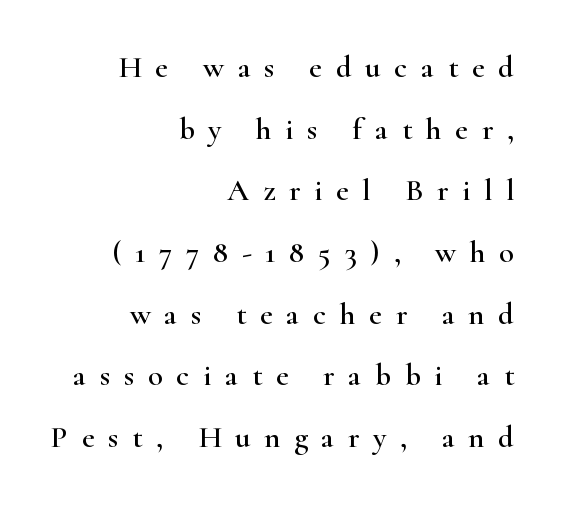
Q: Is the text italic (slanted)? A: No, it is upright.
Q: Is the typeface a serif or a sans-serif typeface? A: Serif.
Q: Is the text underlined? A: No.
Q: How is the paragraph aligned? A: Right-aligned.
Q: Is the spacing between letters normal or unusually wide? A: Unusually wide.
Q: Is the spacing between lines tight, normal or loose? A: Loose.
Q: Width (condensed, normal, or wide)? A: Wide.
Q: Stroke contrast? A: High.
Q: x-height? A: Small.
Q: Monospaced? A: No.
